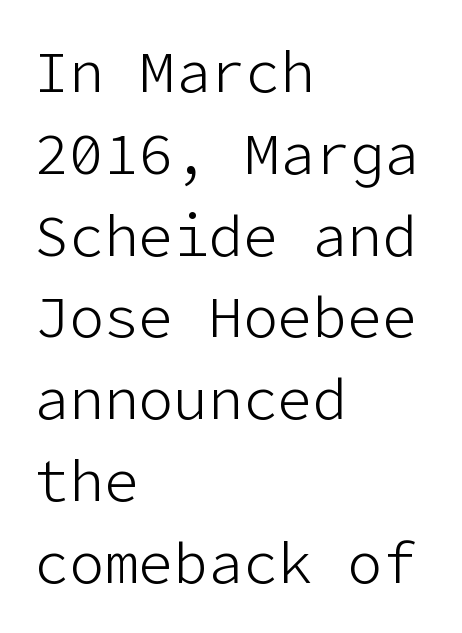
Whoever set this chose a conventional vertical rhythm. Words float on clear page, feet unadorned. Here the glyphs are tracked normally, forming tight word shapes. Italic: no, the glyphs are upright roman. The paragraph has a hard left edge and a soft right edge. I'd call this a sans setting — the letters go barefoot.
